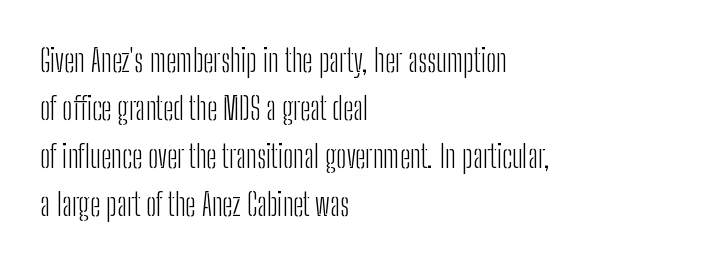
The image shows 32 px light, condensed sans-serif type, upright; set left-aligned, normal line spacing (1.5x), normal letter spacing, not underlined; low stroke contrast and a medium x-height.
